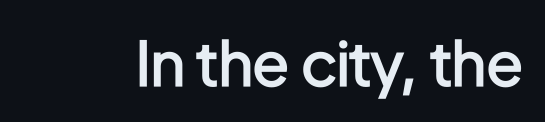
Q: Is the text bold? A: Semi-bold.
Q: Is the text italic (slanted)? A: No, it is upright.
Q: Is the typeface a serif or a sans-serif typeface? A: Sans-serif.
Q: Is the text underlined? A: No.
Q: Is the spacing between letters normal or unusually wide? A: Normal.
Q: Width (condensed, normal, or wide)? A: Condensed.
Q: Stroke contrast? A: Low.
Q: x-height? A: Medium.
Q: Monospaced? A: No.
